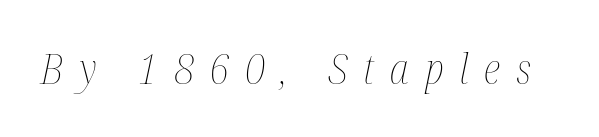
The space directly below the letters is spotless. The tracking jumps out immediately: characters are airy and widely separated. Counters stay open thanks to moderate or lighter strokes. Is this a fixed-width face? No — the glyphs have proportional, varying widths. The lettering tilts uniformly, giving the passage an italic look.
